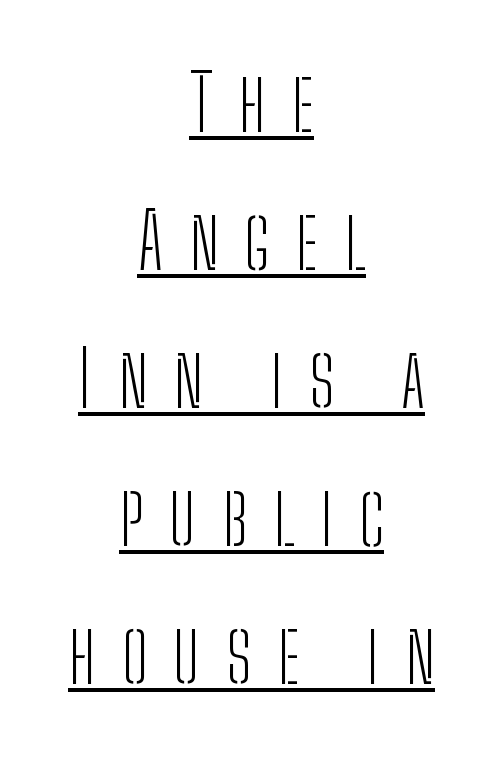
{"serif": "no", "italic": "no", "bold": "no", "weight": "light", "width": "condensed", "stroke_contrast": "low", "x_height": "medium", "monospaced": "no", "underline": "yes", "align": "center", "line_spacing_ratio": 1.77, "letter_spacing": "wide", "letter_spacing_em": 0.33, "glyph_px": 78}
